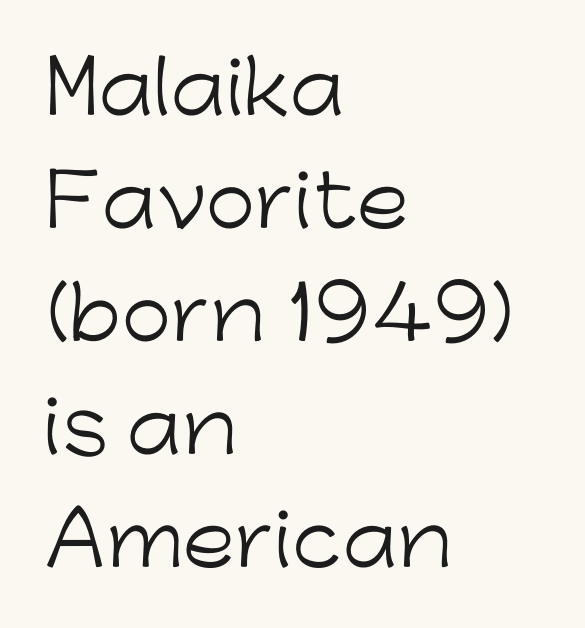
{"serif": "no", "italic": "no", "bold": "no", "weight": "light", "width": "normal", "stroke_contrast": "low", "x_height": "medium", "monospaced": "no", "underline": "no", "align": "left", "line_spacing": "normal", "line_spacing_ratio": 1.57, "letter_spacing": "normal", "letter_spacing_em": 0.0, "glyph_px": 72}
